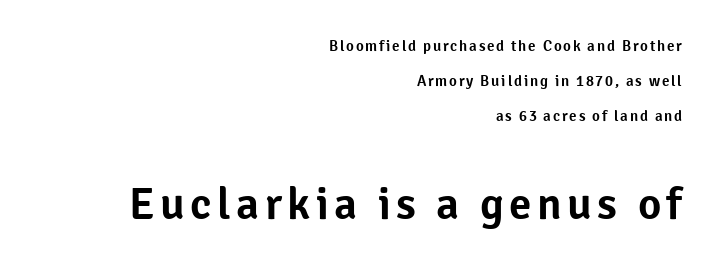
{"serif": "no", "italic": "no", "width": "normal", "stroke_contrast": "low", "x_height": "medium", "monospaced": "no", "underline": "no", "align": "right", "line_spacing": "loose", "line_spacing_ratio": 2.32, "larger_block": "second", "size_ratio": 3.0, "glyph_px": 45}
